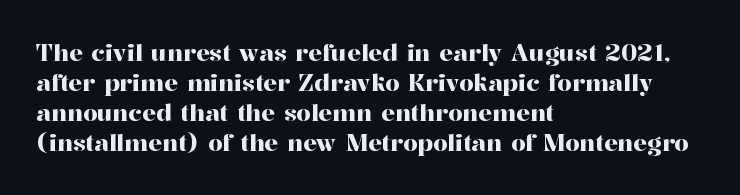
The ragged edge is on the right, which tells us the setting is flush left. What's the leading like? Ordinary, nothing unusual. Posture: straight, roman, zero tilt. The face used here is rendered with its standard letterfit. Letters rest on an invisible, unmarked baseline.
